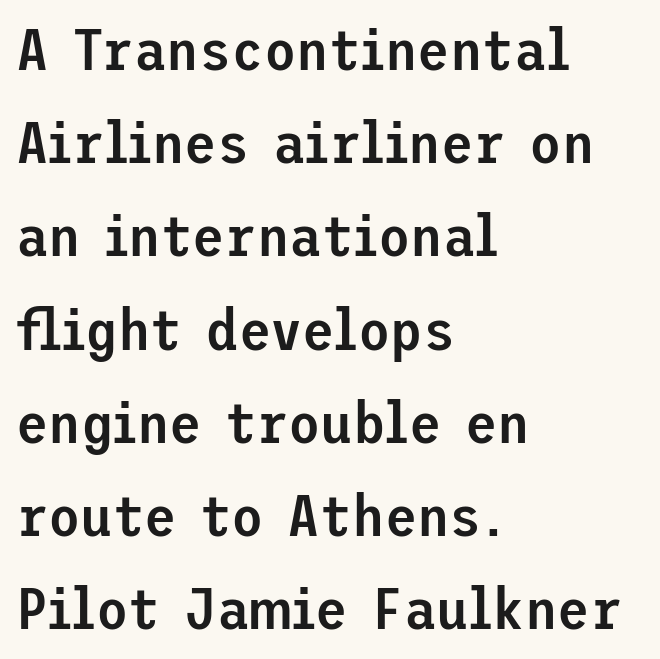
The image shows 59 px semibold sans-serif type, upright; set left-aligned, normal line spacing (1.58x), normal letter spacing, not underlined; low stroke contrast and a medium x-height.
